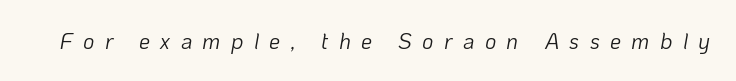
{"italic": "yes", "lean": "right", "slant_degrees": 10, "bold": "no", "underline": "no", "letter_spacing": "wide", "letter_spacing_em": 0.47, "glyph_px": 22}
